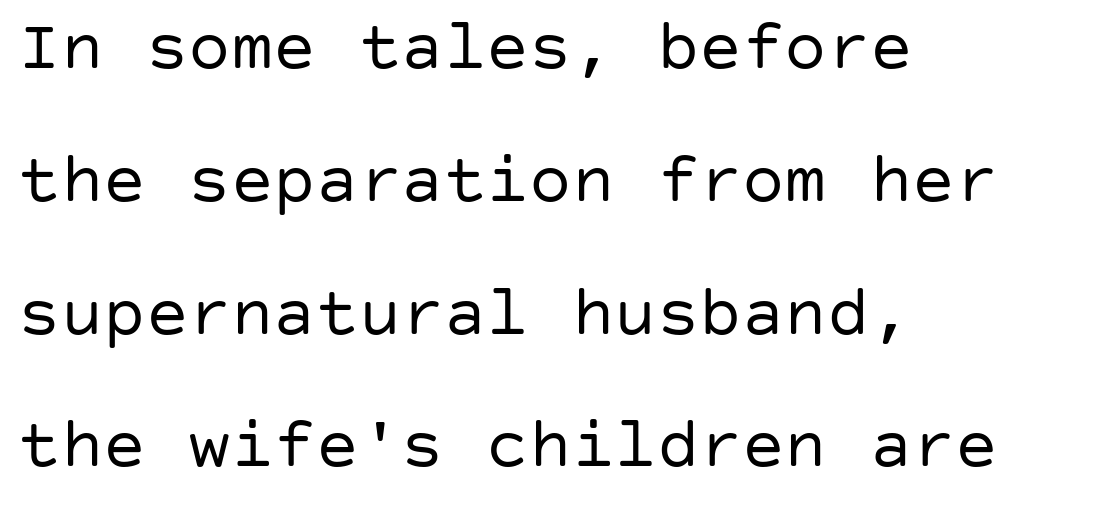
{"serif": "no", "italic": "no", "bold": "no", "weight": "regular", "width": "normal", "stroke_contrast": "low", "x_height": "large", "underline": "no", "align": "left", "line_spacing_ratio": 1.87, "letter_spacing": "normal", "letter_spacing_em": 0.0, "glyph_px": 71}
